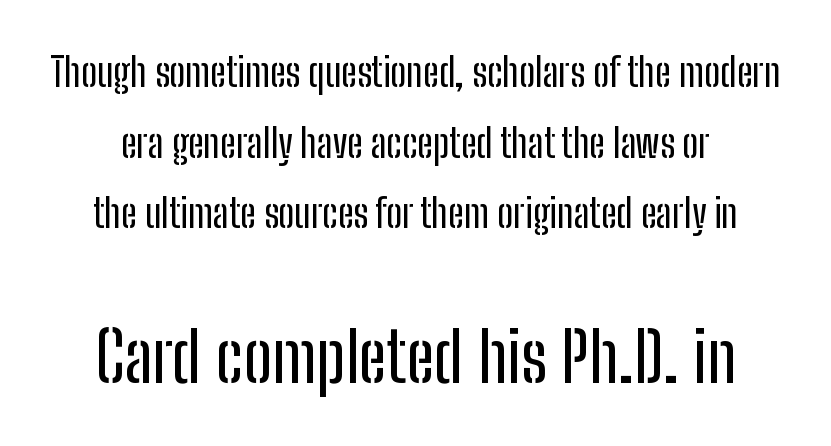
{"serif": "no", "italic": "no", "width": "condensed", "stroke_contrast": "low", "x_height": "medium", "monospaced": "no", "underline": "no", "line_spacing_ratio": 1.81, "letter_spacing": "normal", "letter_spacing_em": 0.0, "larger_block": "second", "size_ratio": 1.77, "glyph_px": 69}
